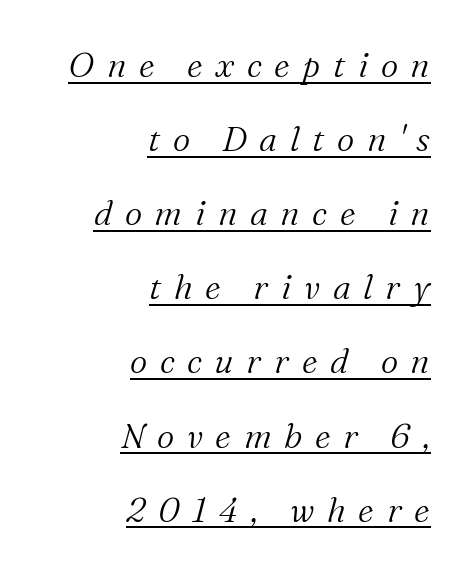
Q: Is the text bold? A: No.
Q: Is the text italic (slanted)? A: Yes, it leans right by about 16 degrees.
Q: Is the typeface a serif or a sans-serif typeface? A: Serif.
Q: Is the text underlined? A: Yes.
Q: How is the paragraph aligned? A: Right-aligned.
Q: Is the spacing between letters normal or unusually wide? A: Unusually wide.
Q: Is the spacing between lines tight, normal or loose? A: Loose.
Q: Width (condensed, normal, or wide)? A: Normal.
Q: Stroke contrast? A: Medium.
Q: x-height? A: Medium.
Q: Monospaced? A: No.
